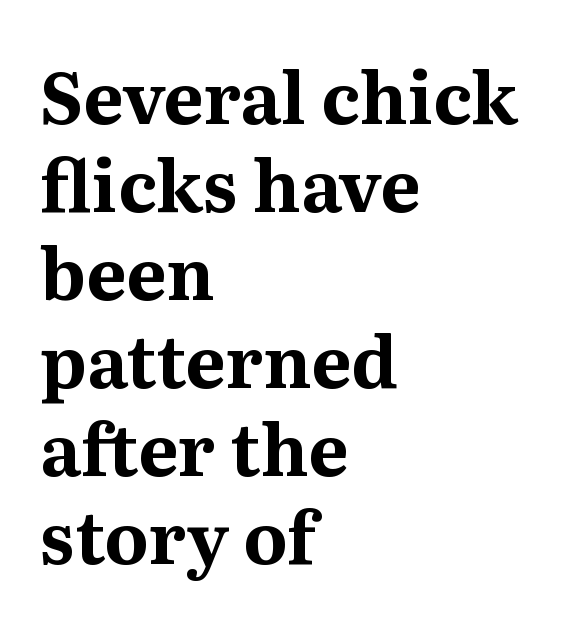
Bold? Absolutely — the strokes are thick and heavy. Typographically, this falls in the serif category. The letterforms sit shoulder to shoulder at normal distance. Short and long lines alike share a common starting point at left.
